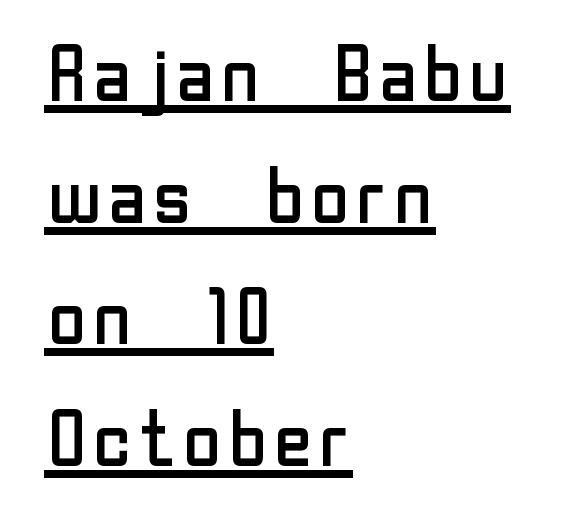
Q: Is the text bold? A: No.
Q: Is the text italic (slanted)? A: No, it is upright.
Q: Is the typeface a serif or a sans-serif typeface? A: Sans-serif.
Q: Is the text underlined? A: Yes.
Q: How is the paragraph aligned? A: Left-aligned.
Q: Is the spacing between letters normal or unusually wide? A: Normal.
Q: Is the spacing between lines tight, normal or loose? A: Normal.
Q: Width (condensed, normal, or wide)? A: Normal.
Q: Stroke contrast? A: Low.
Q: x-height? A: Medium.
Q: Monospaced? A: No.
